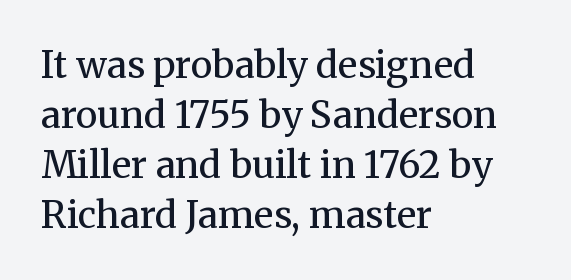
The image shows 37 px regular-weight serif type, upright; set left-aligned, normal line spacing (1.35x), normal letter spacing, not underlined; medium stroke contrast and a medium x-height.
